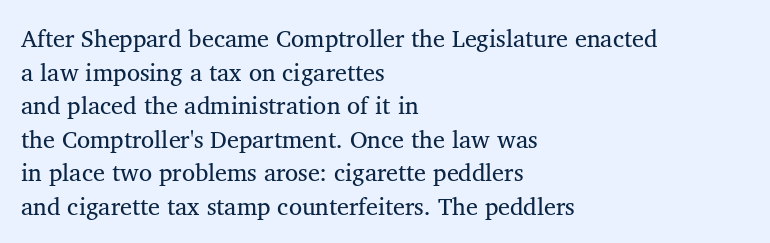
Does the copy run flush right? No — it runs flush left. Does extra space separate the letters? No, they use regular spacing. The letters look calm and open, with moderate or lighter stems. Beneath every word, the page is bare. Normally led — the rows are evenly, conventionally spaced.
